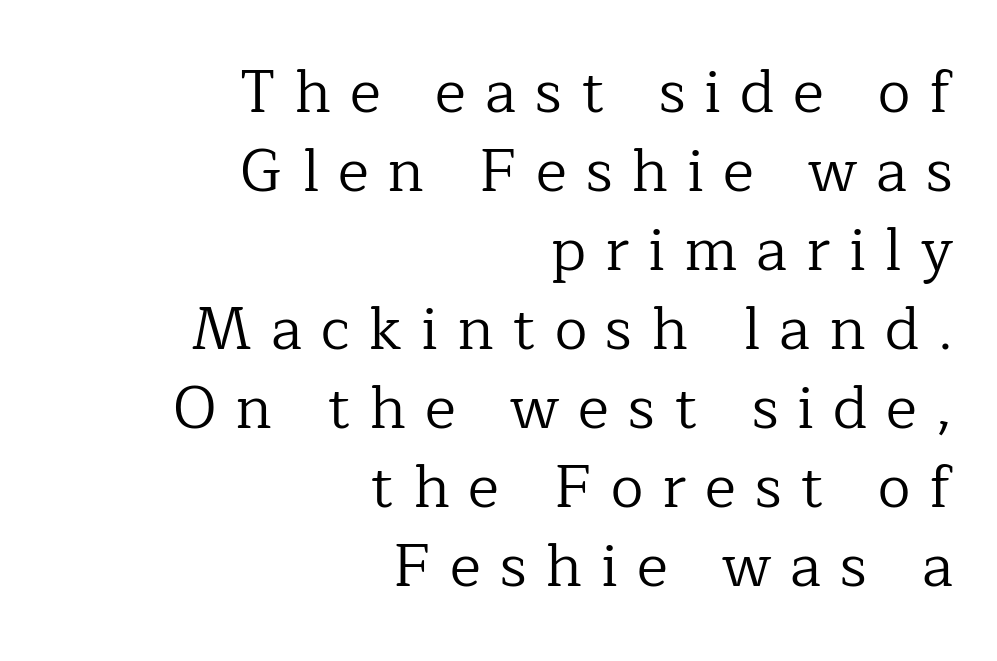
Q: Is the text bold? A: No.
Q: Is the text italic (slanted)? A: No, it is upright.
Q: Is the typeface a serif or a sans-serif typeface? A: Serif.
Q: Is the text underlined? A: No.
Q: How is the paragraph aligned? A: Right-aligned.
Q: Is the spacing between letters normal or unusually wide? A: Unusually wide.
Q: Is the spacing between lines tight, normal or loose? A: Normal.
Q: Width (condensed, normal, or wide)? A: Normal.
Q: Stroke contrast? A: Low.
Q: x-height? A: Medium.
Q: Monospaced? A: No.
